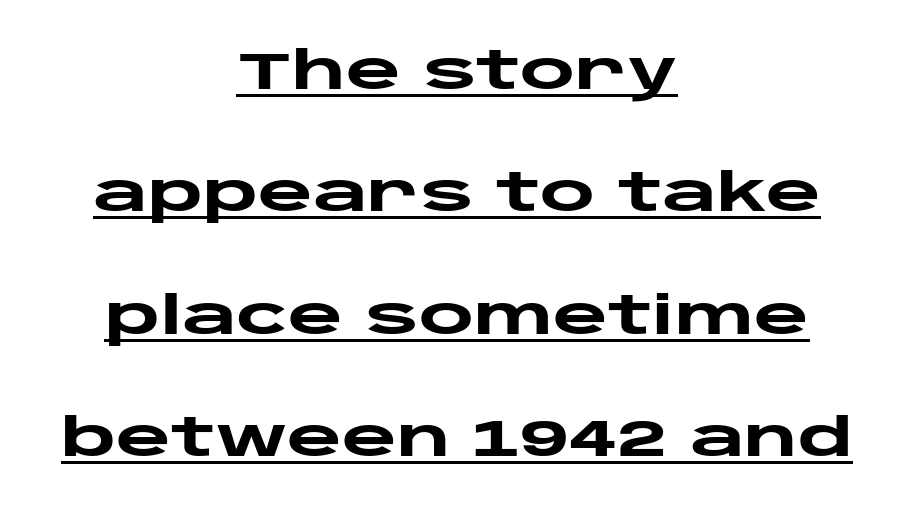
Its strokes are broad and dark, the hallmark of bold type. Each new line begins a long way beneath the previous one. The string is rendered with underlining switched on. The type family on display is of the sans-serif kind. These lines are rendered in a variable-pitch font. Horizontal alignment here is central, giving a formal, balanced look.
